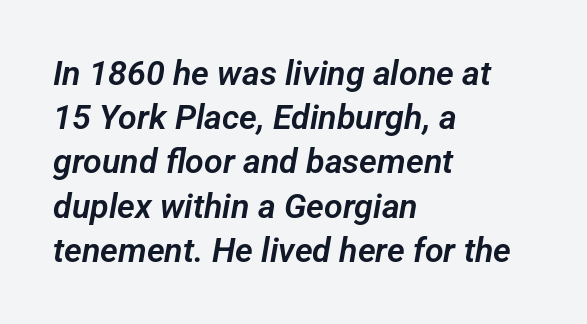
{"serif": "no", "width": "normal", "stroke_contrast": "low", "x_height": "medium", "monospaced": "no", "underline": "no", "align": "left", "line_spacing": "normal", "line_spacing_ratio": 1.3, "letter_spacing": "normal", "letter_spacing_em": 0.0, "glyph_px": 34}
